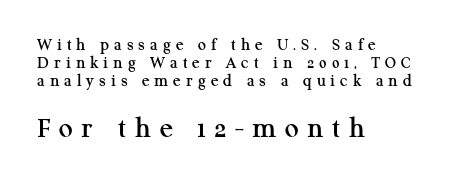
{"serif": "yes", "italic": "no", "width": "normal", "stroke_contrast": "medium", "x_height": "medium", "monospaced": "no", "underline": "no", "align": "left", "line_spacing": "tight", "line_spacing_ratio": 0.99, "letter_spacing": "wide", "letter_spacing_em": 0.28, "larger_block": "second", "size_ratio": 1.72, "glyph_px": 31}
